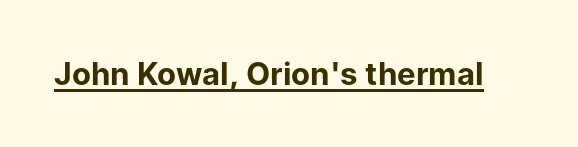
Unlike a traditional serif, this face leaves its strokes unadorned. The type sits square on the baseline with zero lean. What weight is shown? A full bold with thick strokes. You could not count columns in this text — the font is proportionally spaced. Check the space under the baseline: a stroke is drawn there. The letters sit at their default tracking, neither squeezed nor spread.
